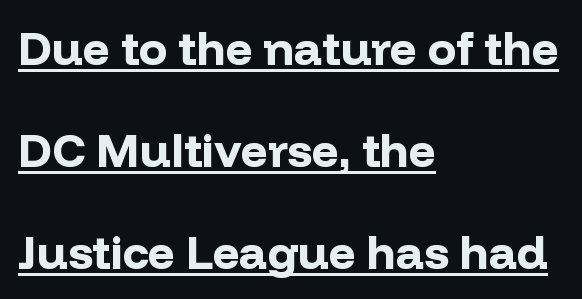
{"serif": "no", "italic": "no", "bold": "yes", "weight": "bold", "width": "normal", "stroke_contrast": "low", "x_height": "medium", "monospaced": "no", "underline": "yes", "align": "left", "line_spacing": "loose", "line_spacing_ratio": 2.17, "letter_spacing": "normal", "letter_spacing_em": 0.0, "glyph_px": 47}
